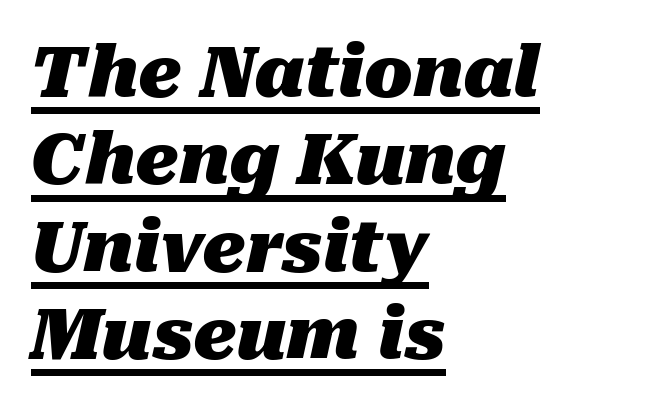
Q: Is the text bold? A: Yes.
Q: Is the text italic (slanted)? A: Yes, it leans right by about 10 degrees.
Q: Is the text underlined? A: Yes.
Q: How is the paragraph aligned? A: Left-aligned.
Q: Is the spacing between letters normal or unusually wide? A: Normal.
Q: Width (condensed, normal, or wide)? A: Normal.
Q: Stroke contrast? A: Medium.
Q: x-height? A: Medium.
Q: Monospaced? A: No.
